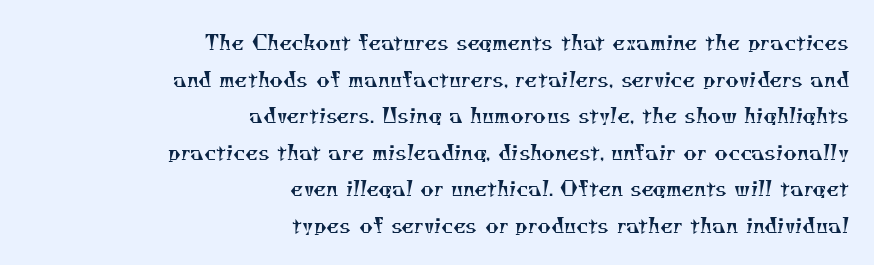
{"bold": "no", "underline": "no", "align": "right", "line_spacing_ratio": 1.74, "letter_spacing": "normal", "letter_spacing_em": 0.0, "glyph_px": 21}
